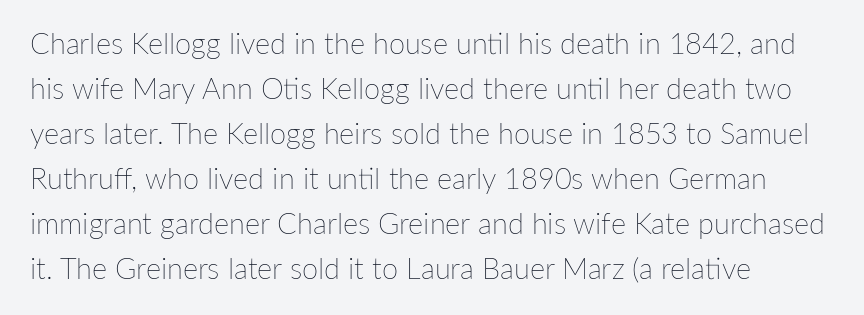
The image shows 29 px thin type, upright; set left-aligned, normal line spacing (1.55x), normal letter spacing, not underlined; low stroke contrast and a medium x-height.
